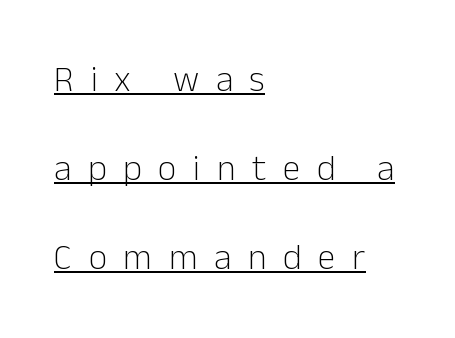
Q: Is the text bold? A: No.
Q: Is the text italic (slanted)? A: No, it is upright.
Q: Is the typeface a serif or a sans-serif typeface? A: Sans-serif.
Q: Is the text underlined? A: Yes.
Q: How is the paragraph aligned? A: Left-aligned.
Q: Is the spacing between letters normal or unusually wide? A: Unusually wide.
Q: Is the spacing between lines tight, normal or loose? A: Loose.
Q: Width (condensed, normal, or wide)? A: Normal.
Q: Stroke contrast? A: Low.
Q: x-height? A: Medium.
Q: Monospaced? A: No.
